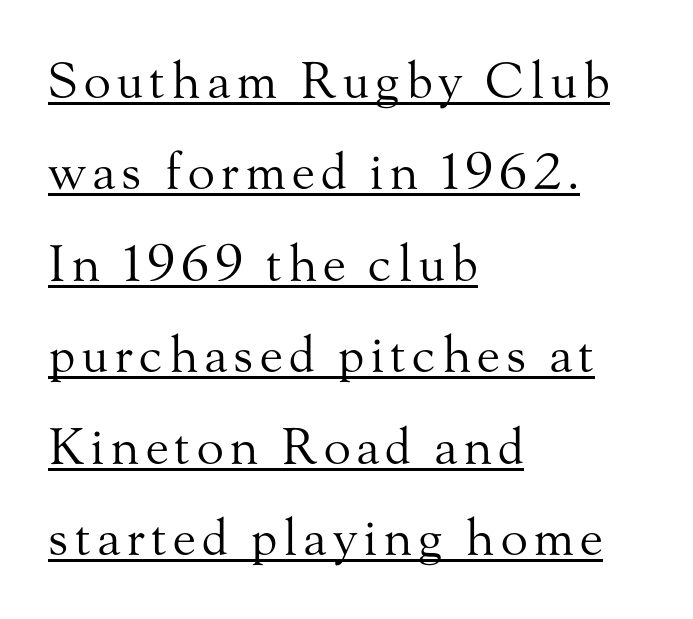
{"serif": "yes", "italic": "no", "bold": "no", "weight": "regular", "width": "normal", "stroke_contrast": "medium", "x_height": "small", "monospaced": "no", "underline": "yes", "align": "left", "line_spacing_ratio": 1.83, "glyph_px": 50}
